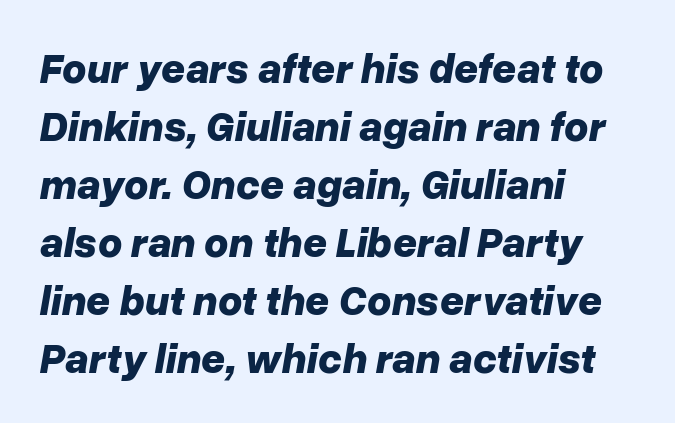
The image shows 42 px bold type, italic (leaning right); set left-aligned, normal line spacing (1.38x), normal letter spacing, not underlined; low stroke contrast and a medium x-height.
